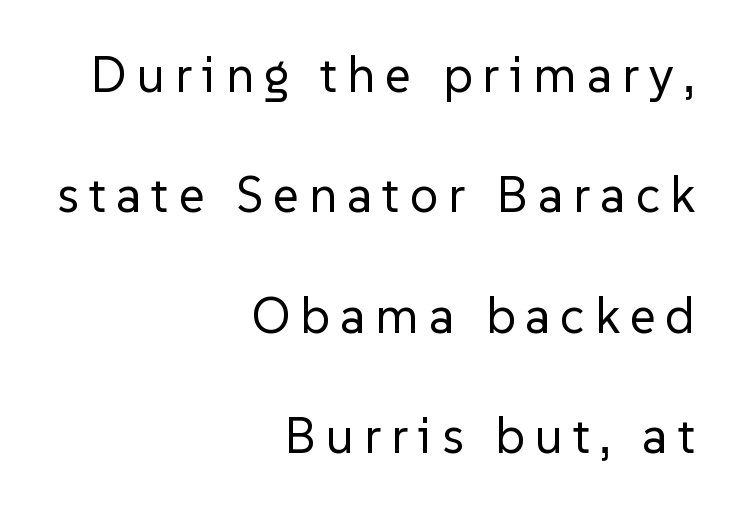
Leading is clearly above the norm, producing a sparse column. The rendering inserts visible extra space after every character. The rendering anchors every line to the right-hand side. Note: no serifs on the glyphs.
